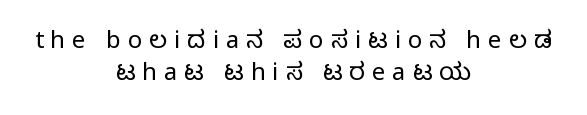
Q: Is the text bold? A: No.
Q: Is the text italic (slanted)? A: No, it is upright.
Q: Is the text underlined? A: No.
Q: How is the paragraph aligned? A: Centered.
Q: Is the spacing between letters normal or unusually wide? A: Unusually wide.
Q: Is the spacing between lines tight, normal or loose? A: Normal.
